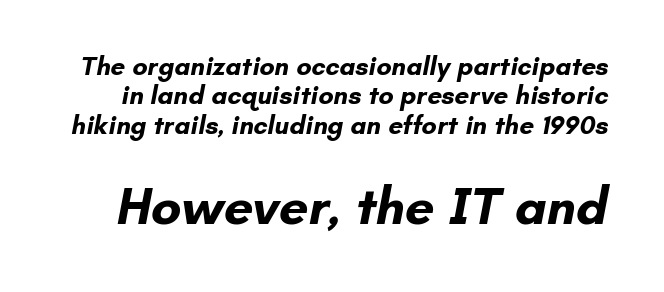
The image shows 52 px bold sans-serif type; set tight line spacing (1.13x), normal letter spacing, not underlined; the second (bottom) block is 2.0x larger; low stroke contrast and a small x-height.
